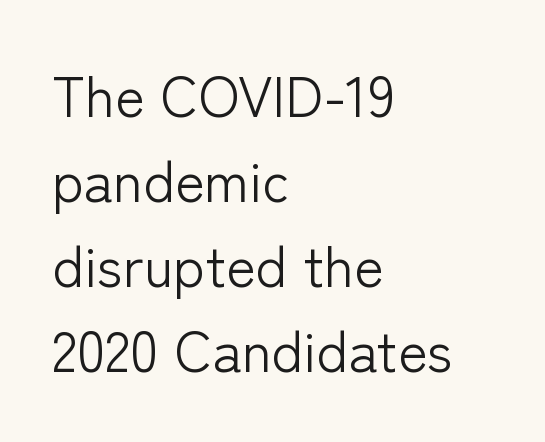
Q: Is the text bold? A: No.
Q: Is the text italic (slanted)? A: No, it is upright.
Q: Is the typeface a serif or a sans-serif typeface? A: Sans-serif.
Q: Is the text underlined? A: No.
Q: How is the paragraph aligned? A: Left-aligned.
Q: Is the spacing between letters normal or unusually wide? A: Normal.
Q: Is the spacing between lines tight, normal or loose? A: Normal.
Q: Width (condensed, normal, or wide)? A: Normal.
Q: Stroke contrast? A: Low.
Q: x-height? A: Medium.
Q: Monospaced? A: No.
